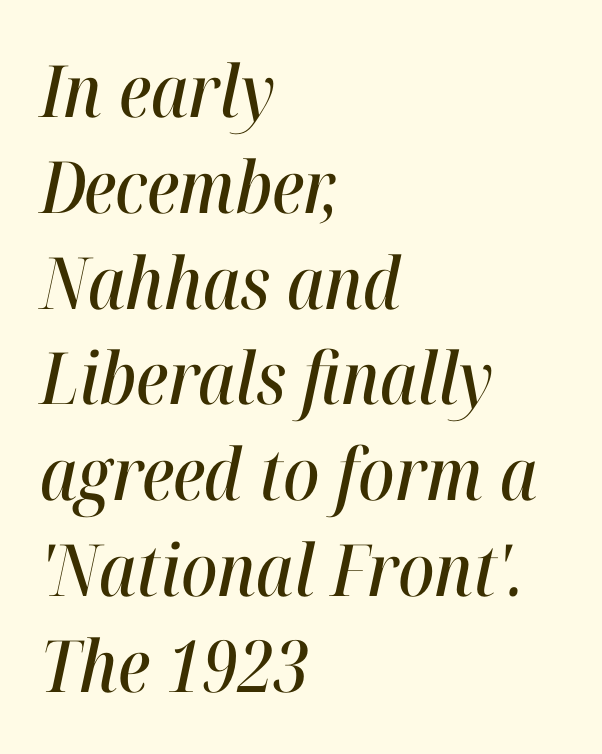
The image shows 72 px condensed type, italic (leaning right); set left-aligned, normal line spacing (1.33x), normal letter spacing, not underlined; high stroke contrast and a medium x-height.
